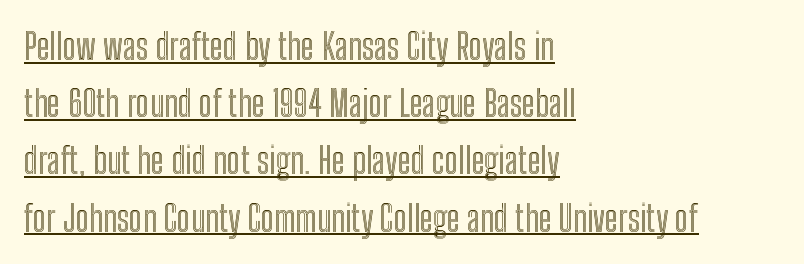
{"italic": "no", "width": "condensed", "x_height": "medium", "monospaced": "no", "underline": "yes", "align": "left", "line_spacing": "normal", "line_spacing_ratio": 1.59, "letter_spacing": "normal", "letter_spacing_em": 0.0, "glyph_px": 36}
